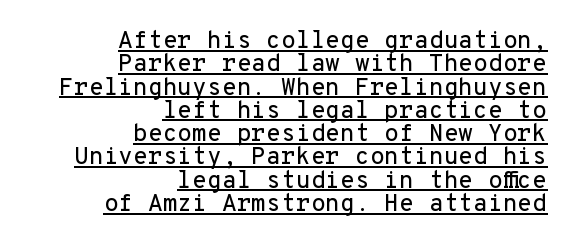
{"italic": "no", "underline": "yes", "align": "right", "line_spacing": "tight", "line_spacing_ratio": 0.97, "letter_spacing": "normal", "letter_spacing_em": 0.0, "glyph_px": 24}
